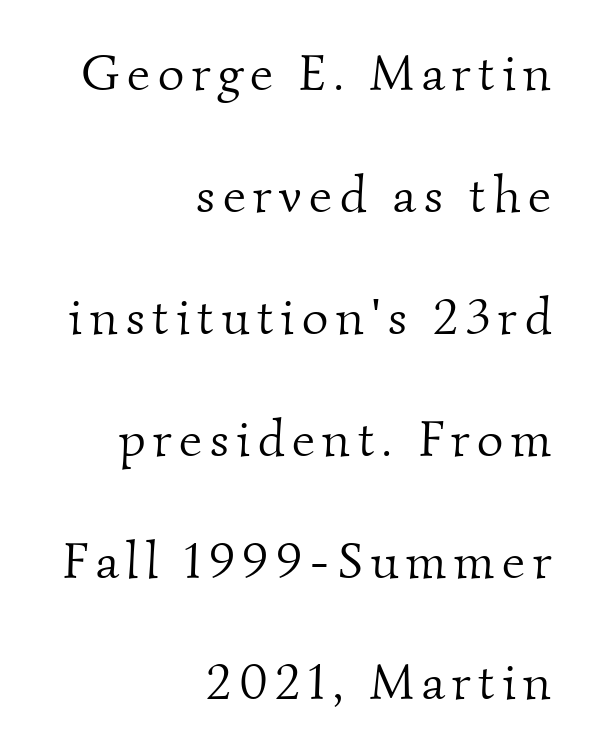
{"serif": "yes", "bold": "no", "weight": "light", "width": "normal", "stroke_contrast": "medium", "x_height": "small", "monospaced": "no", "underline": "no", "align": "right", "line_spacing": "loose", "line_spacing_ratio": 2.39, "glyph_px": 51}
